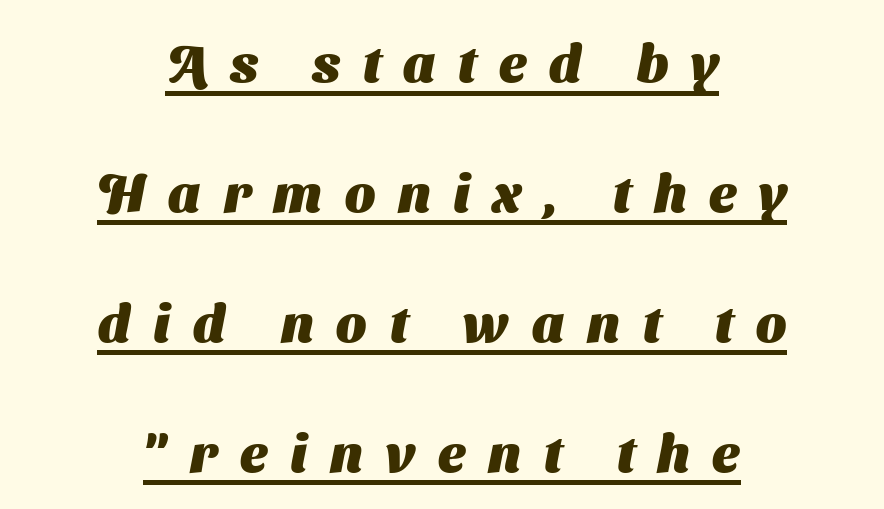
{"serif": "no", "bold": "yes", "weight": "heavy", "width": "normal", "stroke_contrast": "medium", "x_height": "medium", "monospaced": "no", "underline": "yes", "align": "center", "line_spacing": "loose", "line_spacing_ratio": 2.45, "letter_spacing": "wide", "letter_spacing_em": 0.43, "glyph_px": 53}
